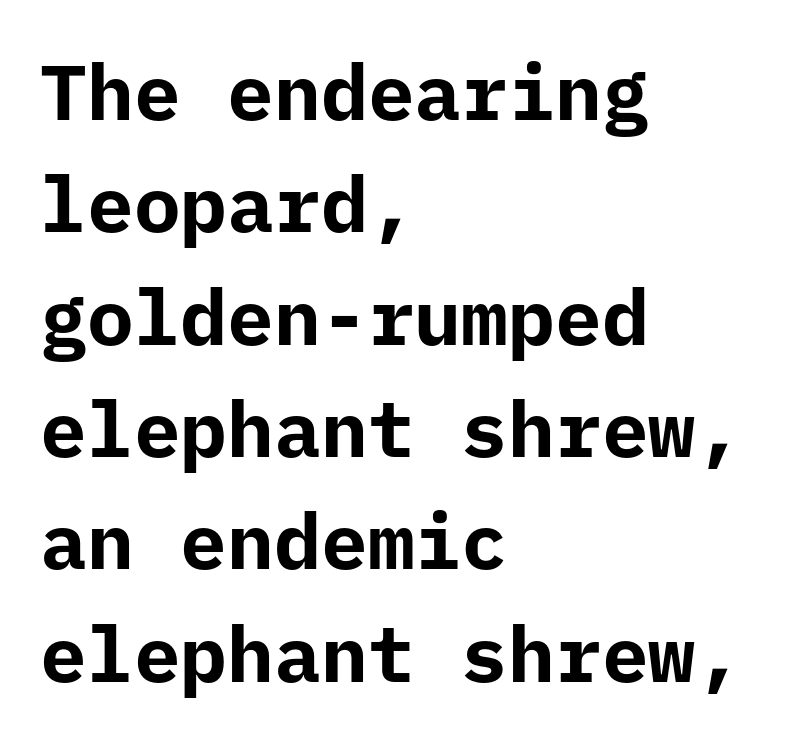
The image shows 78 px bold sans-serif type, upright, monospaced; set left-aligned, normal line spacing (1.44x), normal letter spacing, not underlined; low stroke contrast and a medium x-height.
